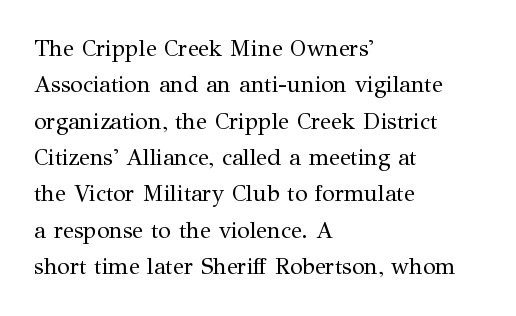
Q: Is the text bold? A: No.
Q: Is the text italic (slanted)? A: No, it is upright.
Q: Is the text underlined? A: No.
Q: How is the paragraph aligned? A: Left-aligned.
Q: Is the spacing between letters normal or unusually wide? A: Normal.
Q: Is the spacing between lines tight, normal or loose? A: Normal.
